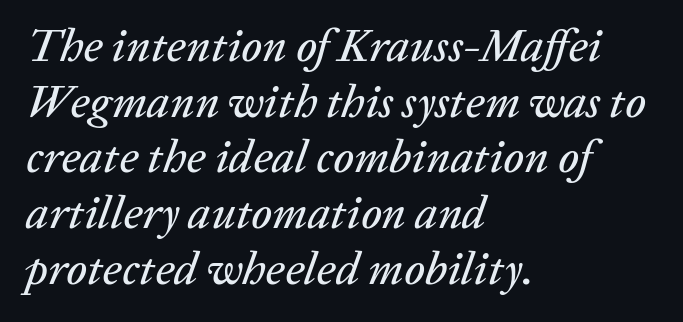
{"italic": "yes", "lean": "right", "slant_degrees": 20, "width": "normal", "stroke_contrast": "low", "x_height": "medium", "monospaced": "no", "underline": "no", "align": "left", "line_spacing_ratio": 1.21, "letter_spacing": "normal", "letter_spacing_em": 0.0, "glyph_px": 46}
